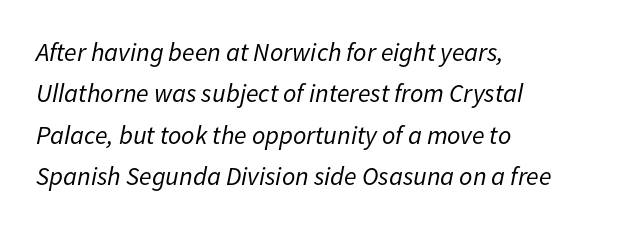
The image shows 26 px text type, italic (leaning right); set left-aligned, normal line spacing (1.59x), normal letter spacing, not underlined.
